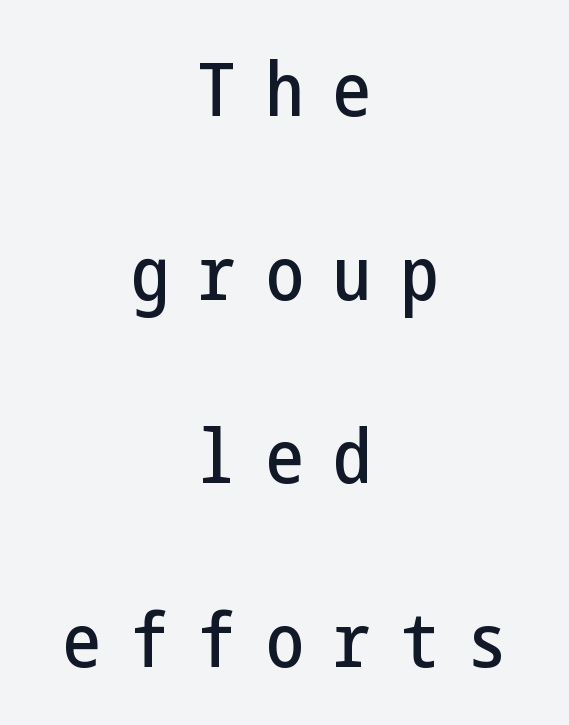
{"serif": "no", "italic": "no", "width": "condensed", "stroke_contrast": "low", "x_height": "medium", "underline": "no", "align": "center", "line_spacing": "loose", "line_spacing_ratio": 2.45, "letter_spacing": "wide", "letter_spacing_em": 0.4, "glyph_px": 75}
